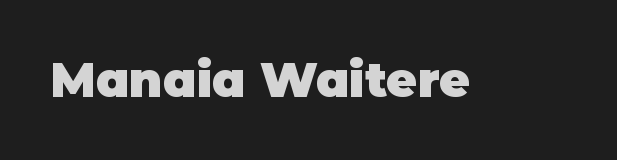
Q: Is the text bold? A: Yes.
Q: Is the text italic (slanted)? A: No, it is upright.
Q: Is the typeface a serif or a sans-serif typeface? A: Sans-serif.
Q: Is the text underlined? A: No.
Q: Is the spacing between letters normal or unusually wide? A: Normal.
Q: Width (condensed, normal, or wide)? A: Normal.
Q: Stroke contrast? A: Low.
Q: x-height? A: Large.
Q: Monospaced? A: No.
